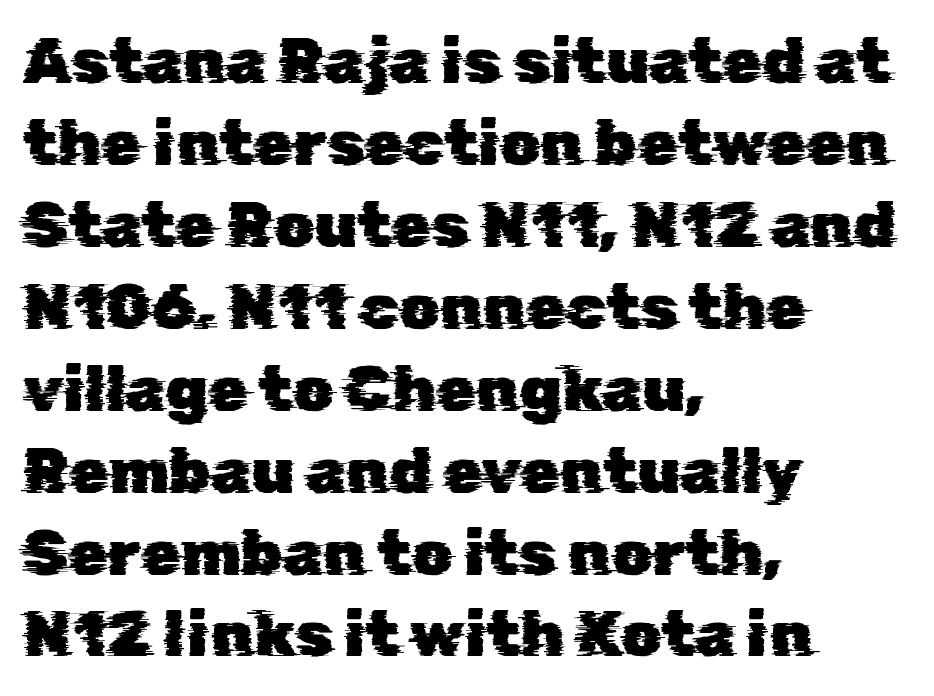
Q: Is the typeface a serif or a sans-serif typeface? A: Sans-serif.
Q: Is the text underlined? A: No.
Q: How is the paragraph aligned? A: Left-aligned.
Q: Is the spacing between letters normal or unusually wide? A: Normal.
Q: Is the spacing between lines tight, normal or loose? A: Normal.
Q: Width (condensed, normal, or wide)? A: Normal.
Q: Stroke contrast? A: Low.
Q: x-height? A: Medium.
Q: Monospaced? A: No.
